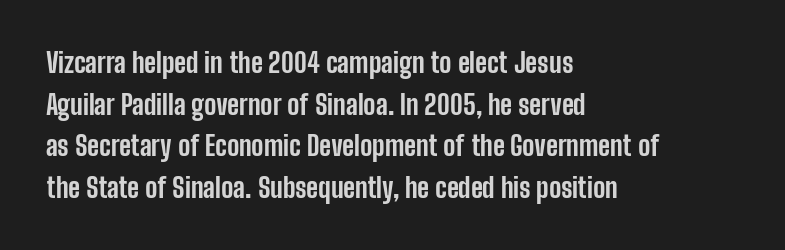
The image shows 27 px bold type, upright; set left-aligned, normal line spacing (1.54x), normal letter spacing, not underlined.
